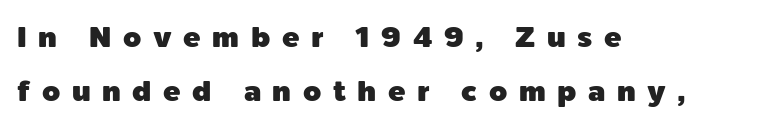
The image shows 29 px sans-serif type, upright; set left-aligned, line spacing 1.87x, unusually wide letter spacing (+0.4 em), not underlined; a medium x-height.
